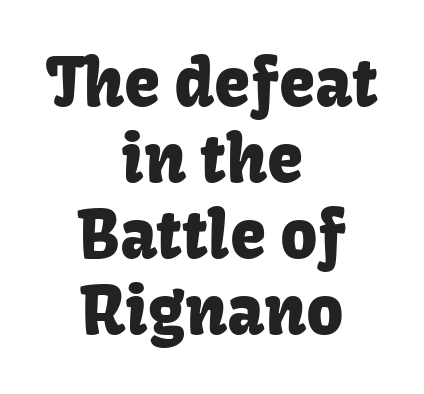
Characters remain perfectly vertical along every line. This rendering leaves character spacing at its baseline value. The face used here is proportionally spaced, like ordinary book or web type. Plain, unruled lines of type. Nope, no serifs anywhere on these letters. A centered setting, common on invitations and titles, is used for this passage.
